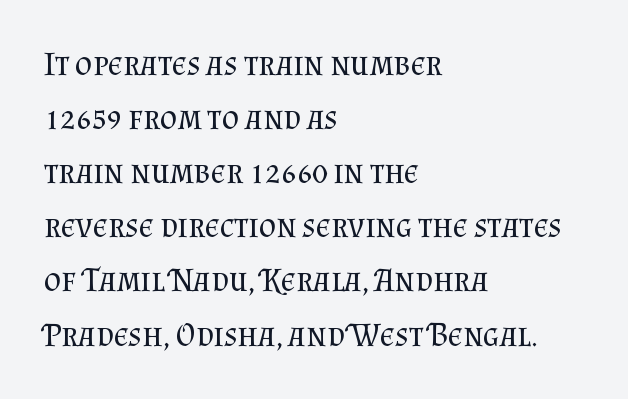
{"serif": "yes", "italic": "no", "bold": "no", "weight": "regular", "width": "normal", "stroke_contrast": "medium", "x_height": "small", "monospaced": "no", "underline": "no", "align": "left", "line_spacing": "normal", "line_spacing_ratio": 1.64, "letter_spacing": "normal", "letter_spacing_em": 0.0, "glyph_px": 33}
